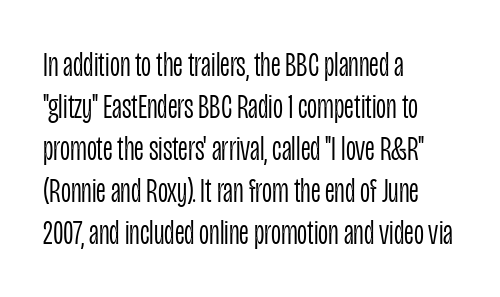
{"serif": "no", "italic": "no", "bold": "no", "weight": "light", "width": "condensed", "stroke_contrast": "low", "x_height": "large", "monospaced": "no", "underline": "no", "align": "left", "line_spacing_ratio": 1.2, "letter_spacing": "normal", "letter_spacing_em": 0.0, "glyph_px": 35}
